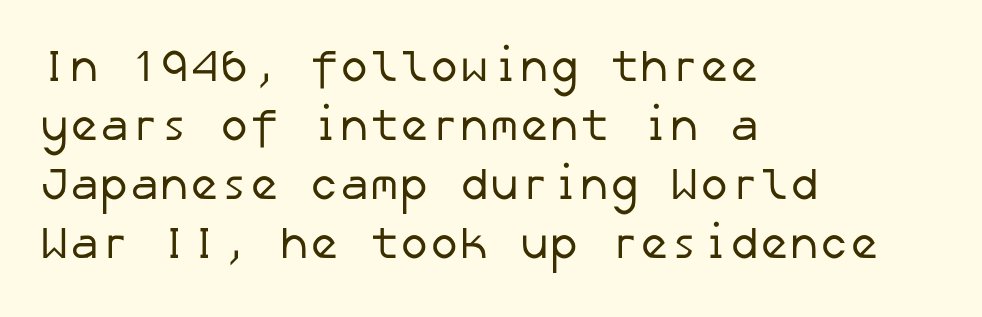
Q: Is the text bold? A: No.
Q: Is the typeface a serif or a sans-serif typeface? A: Sans-serif.
Q: Is the text underlined? A: No.
Q: How is the paragraph aligned? A: Left-aligned.
Q: Is the spacing between letters normal or unusually wide? A: Normal.
Q: Is the spacing between lines tight, normal or loose? A: Normal.
Q: Width (condensed, normal, or wide)? A: Normal.
Q: Stroke contrast? A: Low.
Q: x-height? A: Medium.
